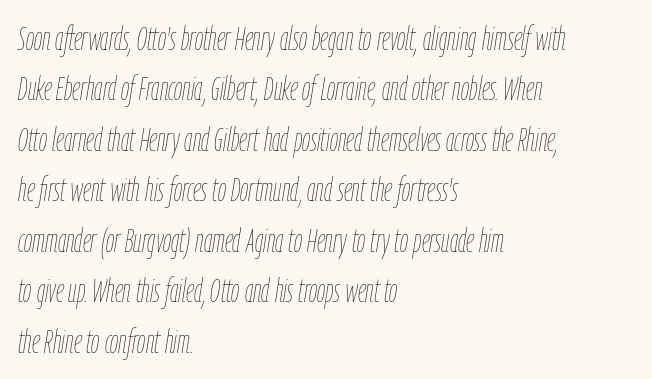
Q: Is the text bold? A: No.
Q: Is the text italic (slanted)? A: Yes, it leans right by about 9 degrees.
Q: Is the text underlined? A: No.
Q: How is the paragraph aligned? A: Left-aligned.
Q: Is the spacing between letters normal or unusually wide? A: Normal.
Q: Is the spacing between lines tight, normal or loose? A: Normal.
Q: Width (condensed, normal, or wide)? A: Condensed.
Q: Stroke contrast? A: Low.
Q: x-height? A: Medium.
Q: Monospaced? A: No.
